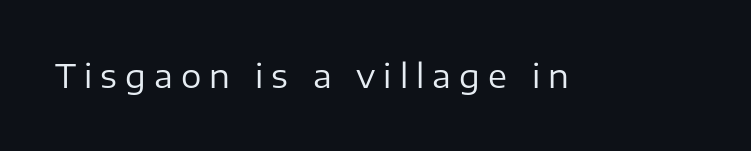
{"serif": "no", "italic": "no", "bold": "no", "weight": "regular", "width": "normal", "stroke_contrast": "low", "x_height": "medium", "monospaced": "no", "underline": "no", "letter_spacing": "wide", "letter_spacing_em": 0.25, "glyph_px": 32}
